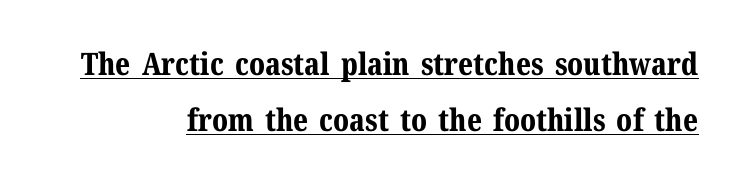
Q: Is the text bold? A: Yes.
Q: Is the text italic (slanted)? A: No, it is upright.
Q: Is the typeface a serif or a sans-serif typeface? A: Serif.
Q: Is the text underlined? A: Yes.
Q: How is the paragraph aligned? A: Right-aligned.
Q: Is the spacing between letters normal or unusually wide? A: Normal.
Q: Width (condensed, normal, or wide)? A: Normal.
Q: Stroke contrast? A: Medium.
Q: x-height? A: Medium.
Q: Monospaced? A: No.
